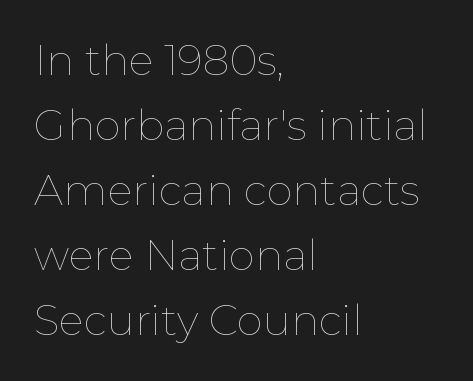
The image shows 42 px thin type, upright; set left-aligned, normal line spacing (1.55x), normal letter spacing, not underlined; low stroke contrast and a medium x-height.
